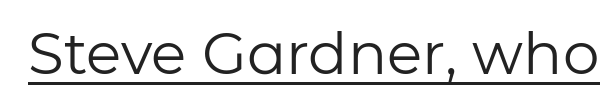
The image shows 58 px regular-weight sans-serif type, upright; set normal letter spacing, underlined; low stroke contrast and a medium x-height.
